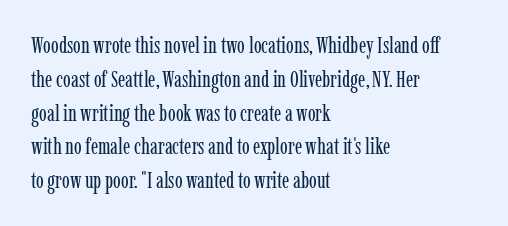
{"italic": "no", "bold": "no", "underline": "no", "align": "left", "line_spacing": "normal", "line_spacing_ratio": 1.47, "letter_spacing": "normal", "letter_spacing_em": 0.0, "glyph_px": 23}
